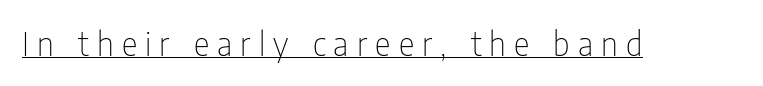
{"serif": "no", "italic": "no", "bold": "no", "weight": "thin", "width": "condensed", "stroke_contrast": "low", "x_height": "medium", "monospaced": "no", "underline": "yes", "letter_spacing": "wide", "letter_spacing_em": 0.25, "glyph_px": 33}
